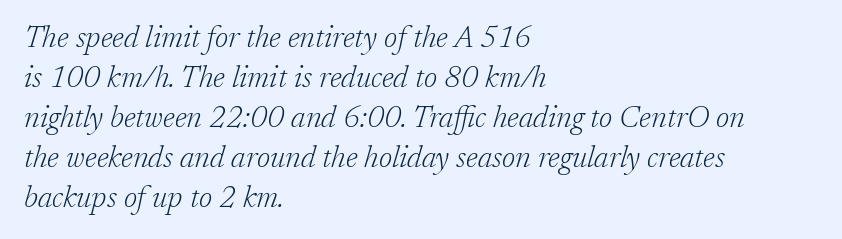
{"serif": "yes", "italic": "yes", "lean": "right", "slant_degrees": 17, "bold": "no", "weight": "light", "width": "normal", "stroke_contrast": "low", "x_height": "medium", "monospaced": "no", "underline": "no", "align": "left", "line_spacing": "normal", "line_spacing_ratio": 1.33, "letter_spacing": "normal", "letter_spacing_em": 0.0, "glyph_px": 30}
